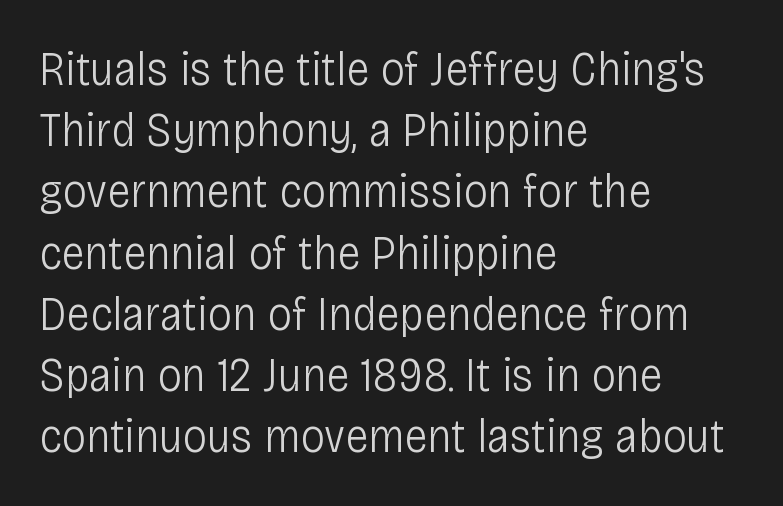
Q: Is the text bold? A: No.
Q: Is the text italic (slanted)? A: No, it is upright.
Q: Is the typeface a serif or a sans-serif typeface? A: Sans-serif.
Q: Is the text underlined? A: No.
Q: How is the paragraph aligned? A: Left-aligned.
Q: Is the spacing between letters normal or unusually wide? A: Normal.
Q: Is the spacing between lines tight, normal or loose? A: Normal.
Q: Width (condensed, normal, or wide)? A: Condensed.
Q: Stroke contrast? A: Low.
Q: x-height? A: Large.
Q: Monospaced? A: No.
